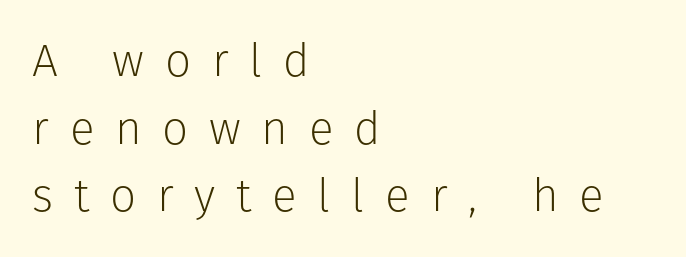
Stems and bowls with no extra thickness — not bold. All the whitespace from short lines collects on the right. How would I describe the line gaps? Plain and ordinary. Ascenders rise straight up at ninety degrees. The designer went with a sans here, leaving each stem footless. Think of a printed novel: that variable character pitch is what you see here.
